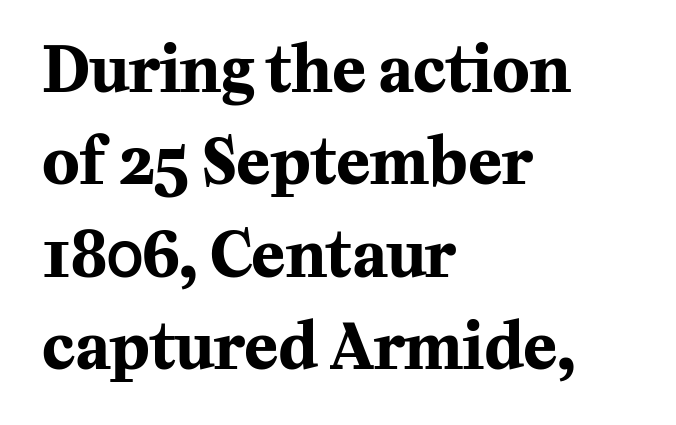
{"serif": "yes", "italic": "no", "bold": "yes", "weight": "bold", "width": "normal", "stroke_contrast": "medium", "x_height": "medium", "monospaced": "no", "underline": "no", "align": "left", "line_spacing": "normal", "line_spacing_ratio": 1.49, "letter_spacing": "normal", "letter_spacing_em": 0.0, "glyph_px": 62}
